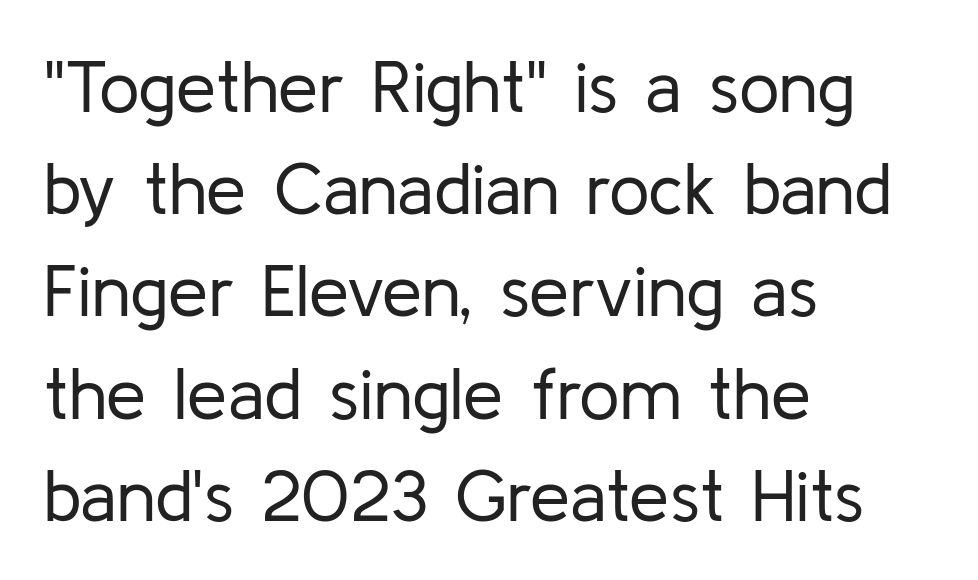
Q: Is the text bold? A: No.
Q: Is the text italic (slanted)? A: No, it is upright.
Q: Is the typeface a serif or a sans-serif typeface? A: Sans-serif.
Q: Is the text underlined? A: No.
Q: How is the paragraph aligned? A: Left-aligned.
Q: Is the spacing between letters normal or unusually wide? A: Normal.
Q: Is the spacing between lines tight, normal or loose? A: Normal.
Q: Width (condensed, normal, or wide)? A: Normal.
Q: Stroke contrast? A: Low.
Q: x-height? A: Medium.
Q: Monospaced? A: No.
